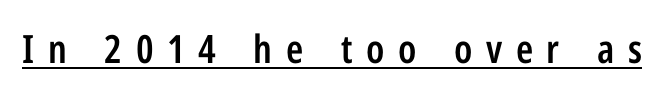
Quick note: not italic, upright. The letters are spread apart with noticeably loose tracking. Each letter's strokes conclude bluntly, with no projecting serifs. This is underlined copy, the kind a proofreader might mark for attention. Does the weight exceed regular? Yes, but only to semibold.
